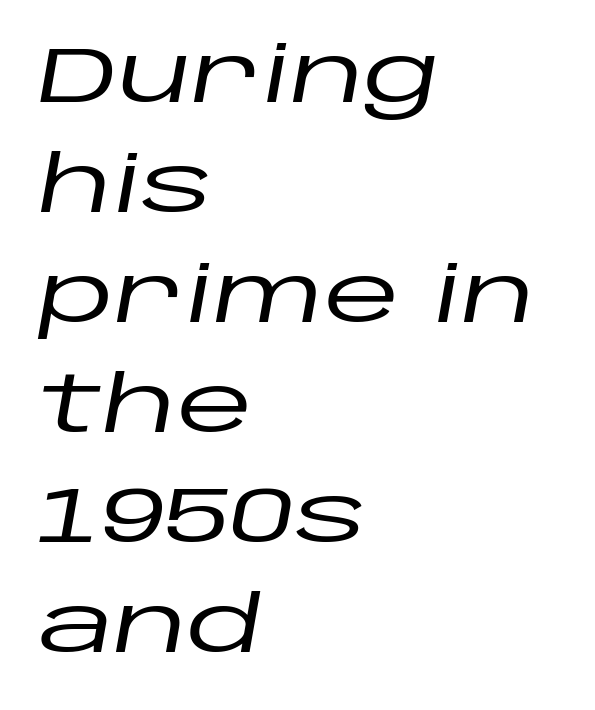
The image shows 78 px wide type, italic (leaning right); set left-aligned, normal line spacing (1.41x), normal letter spacing, not underlined; low stroke contrast and a large x-height.
